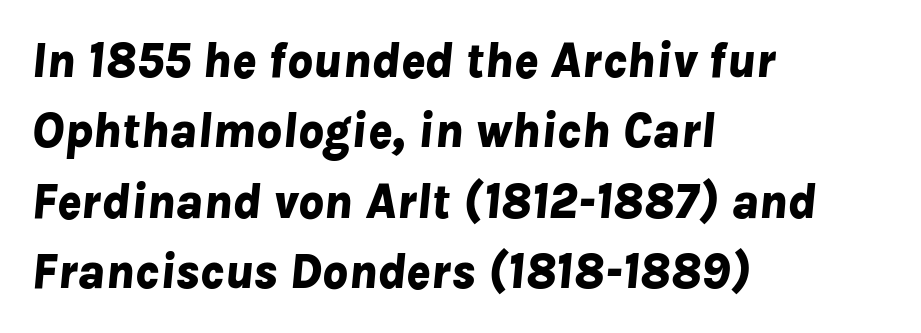
The image shows 50 px bold type, italic (leaning right); set left-aligned, normal line spacing (1.41x), normal letter spacing, not underlined; low stroke contrast and a medium x-height.
